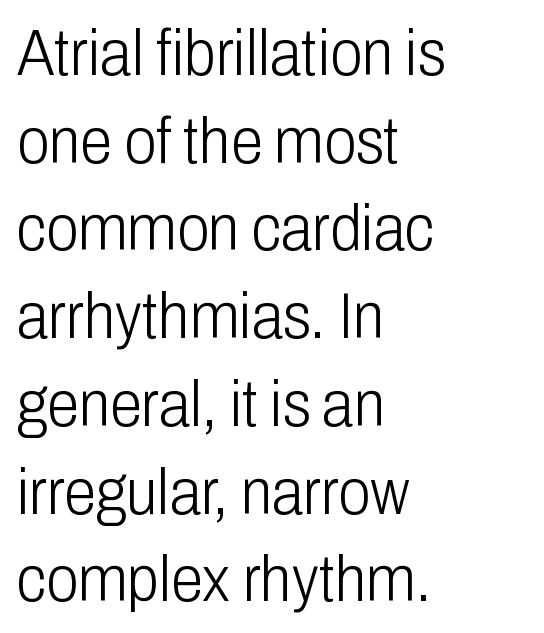
{"serif": "no", "italic": "no", "bold": "no", "weight": "light", "width": "condensed", "stroke_contrast": "low", "x_height": "medium", "monospaced": "no", "underline": "no", "align": "left", "line_spacing": "normal", "line_spacing_ratio": 1.35, "letter_spacing": "normal", "letter_spacing_em": 0.0, "glyph_px": 65}
